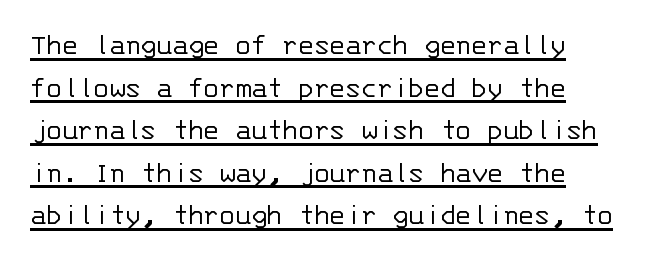
The image shows 32 px light sans-serif type, upright, monospaced; set normal line spacing (1.33x), normal letter spacing, underlined; low stroke contrast and a large x-height.
